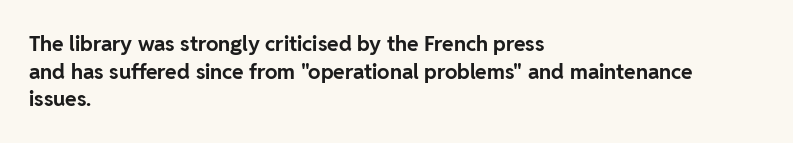
Q: Is the text bold? A: Yes.
Q: Is the text italic (slanted)? A: No, it is upright.
Q: Is the text underlined? A: No.
Q: How is the paragraph aligned? A: Left-aligned.
Q: Is the spacing between letters normal or unusually wide? A: Normal.
Q: Is the spacing between lines tight, normal or loose? A: Normal.
